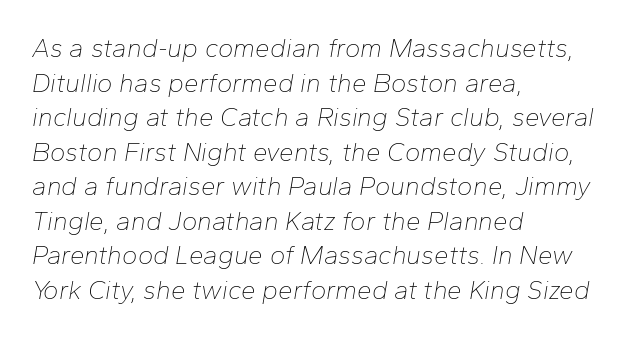
The image shows 26 px text type, italic (leaning right); set left-aligned, normal line spacing (1.33x), normal letter spacing, not underlined.
